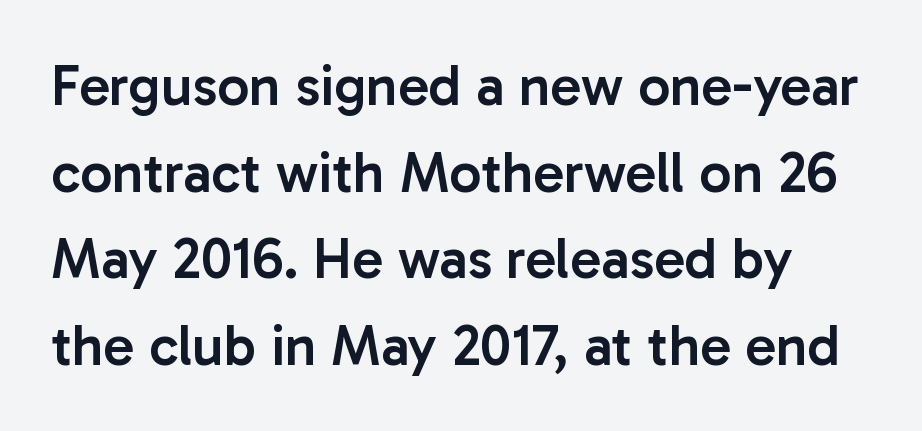
The image shows 57 px semibold sans-serif type, upright; set normal line spacing (1.52x), normal letter spacing, not underlined; low stroke contrast and a medium x-height.
